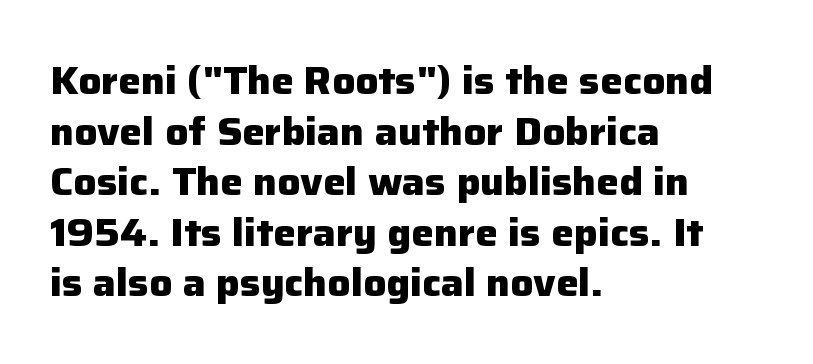
Does the weight exceed regular? Yes, all the way to bold. It's the straight-up-and-down kind of type. The baseline area is clear. Regular leading.
